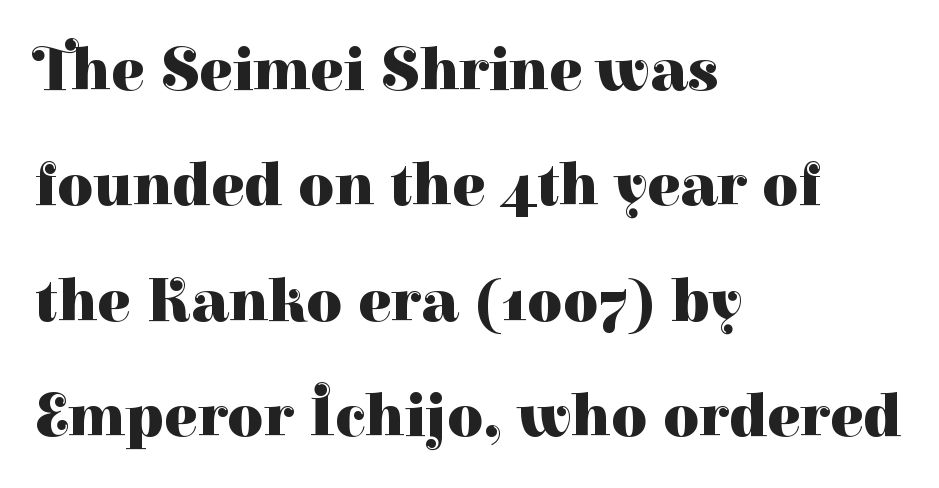
Q: Is the text bold? A: Yes.
Q: Is the text italic (slanted)? A: No, it is upright.
Q: Is the typeface a serif or a sans-serif typeface? A: Serif.
Q: Is the text underlined? A: No.
Q: How is the paragraph aligned? A: Left-aligned.
Q: Is the spacing between letters normal or unusually wide? A: Normal.
Q: Width (condensed, normal, or wide)? A: Normal.
Q: Stroke contrast? A: High.
Q: x-height? A: Medium.
Q: Monospaced? A: No.
